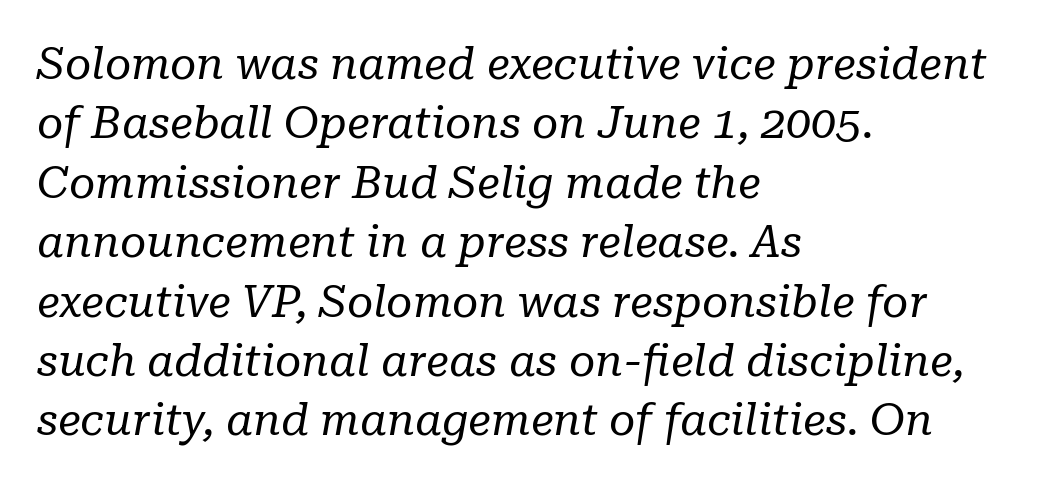
{"serif": "yes", "italic": "yes", "lean": "right", "slant_degrees": 10, "bold": "no", "weight": "regular", "width": "normal", "stroke_contrast": "low", "x_height": "medium", "monospaced": "no", "underline": "no", "align": "left", "line_spacing": "normal", "line_spacing_ratio": 1.32, "letter_spacing": "normal", "letter_spacing_em": 0.0, "glyph_px": 45}
